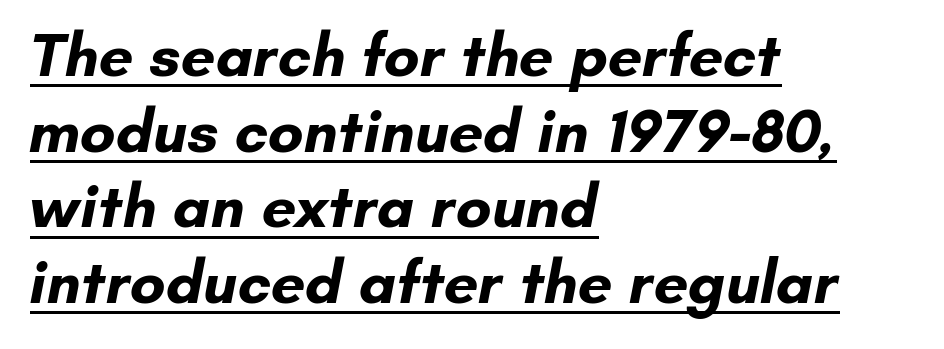
Which margin do the lines hug? The left one — the right edge is uneven. Serifs: no, the terminals of the letterforms are clean. The line texture is even and compact thanks to regular tracking. Every letter is thick-stroked: bold, no question. Do the characters align in a grid? No, the font is proportional.
